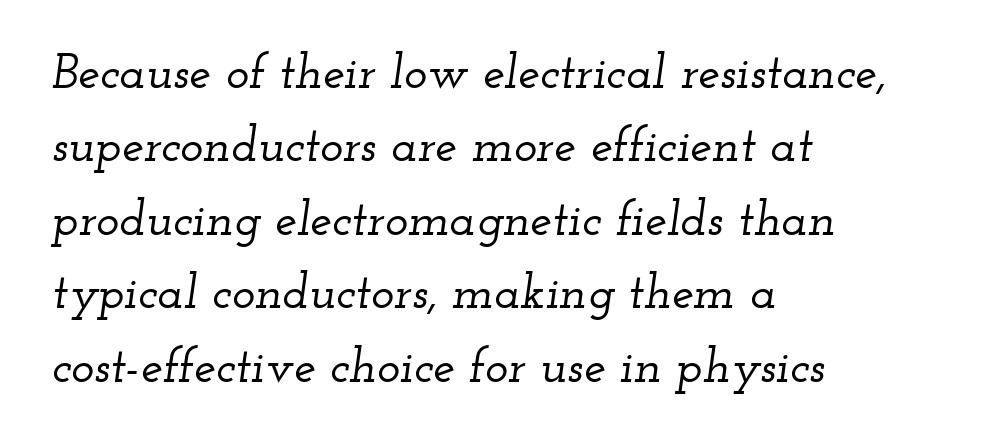
The image shows 49 px wide serif type, italic (leaning right); set left-aligned, normal line spacing (1.5x), normal letter spacing, not underlined; low stroke contrast and a small x-height.
